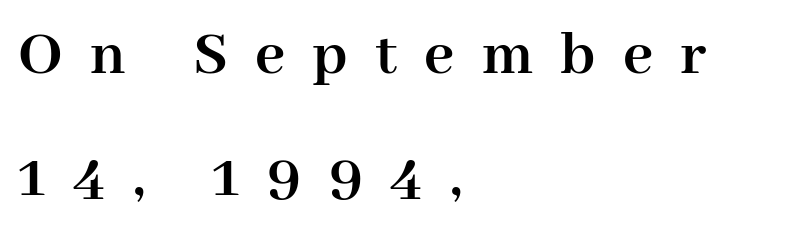
{"serif": "yes", "italic": "no", "bold": "yes", "weight": "semibold", "width": "normal", "stroke_contrast": "high", "x_height": "medium", "monospaced": "no", "underline": "no", "align": "left", "line_spacing_ratio": 1.87, "letter_spacing": "wide", "letter_spacing_em": 0.42, "glyph_px": 65}
